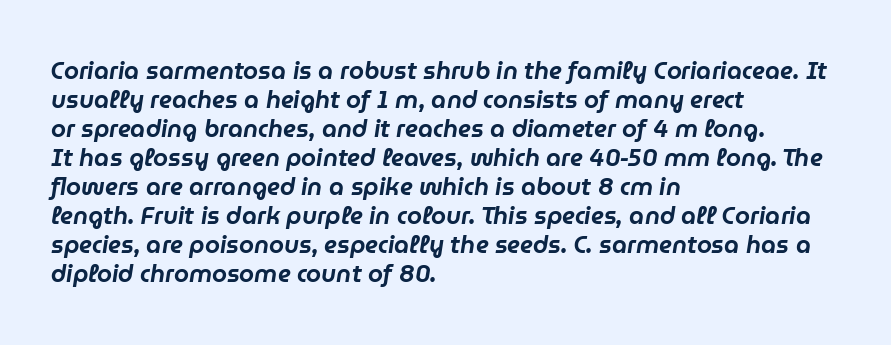
Q: Is the text italic (slanted)? A: Yes, it leans right by about 9 degrees.
Q: Is the text underlined? A: No.
Q: How is the paragraph aligned? A: Left-aligned.
Q: Is the spacing between letters normal or unusually wide? A: Normal.
